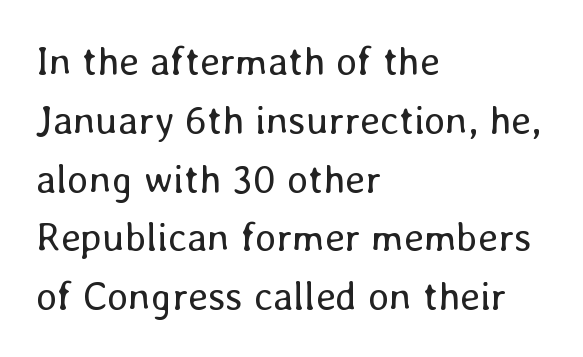
Q: Is the text bold? A: No.
Q: Is the text italic (slanted)? A: No, it is upright.
Q: Is the text underlined? A: No.
Q: How is the paragraph aligned? A: Left-aligned.
Q: Is the spacing between letters normal or unusually wide? A: Normal.
Q: Is the spacing between lines tight, normal or loose? A: Normal.
Q: Width (condensed, normal, or wide)? A: Normal.
Q: Stroke contrast? A: Low.
Q: x-height? A: Medium.
Q: Monospaced? A: No.
